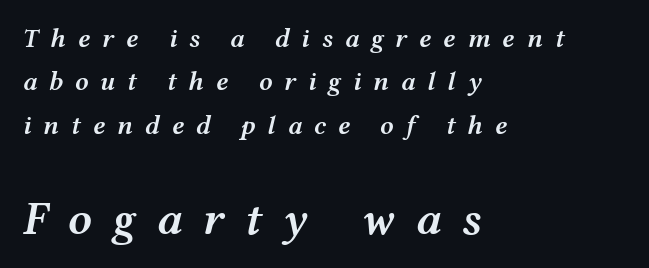
The image shows 48 px semibold, wide type, italic (leaning right); set left-aligned, normal line spacing (1.61x), unusually wide letter spacing (+0.43 em), not underlined; the second (bottom) block is 1.78x larger; medium stroke contrast and a medium x-height.
